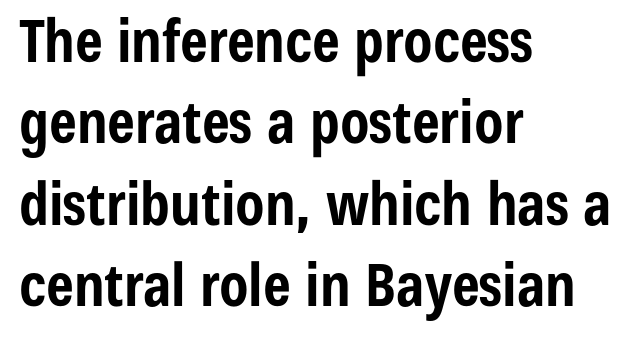
{"serif": "no", "italic": "no", "bold": "yes", "weight": "bold", "width": "condensed", "stroke_contrast": "low", "x_height": "medium", "monospaced": "no", "underline": "no", "align": "left", "line_spacing": "normal", "line_spacing_ratio": 1.38, "letter_spacing": "normal", "letter_spacing_em": 0.0, "glyph_px": 59}
